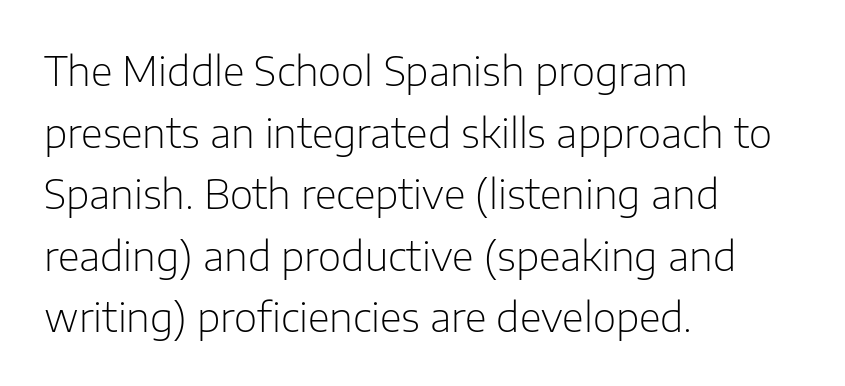
The image shows 40 px light sans-serif type, upright; set left-aligned, normal line spacing (1.54x), normal letter spacing, not underlined; low stroke contrast and a medium x-height.
